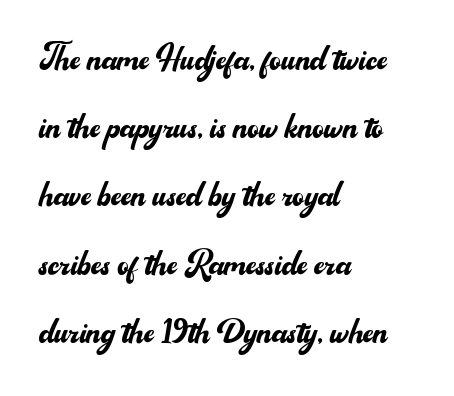
The image shows 44 px regular-weight sans-serif type; set left-aligned, normal line spacing (1.55x), normal letter spacing, not underlined; medium stroke contrast and a small x-height.
